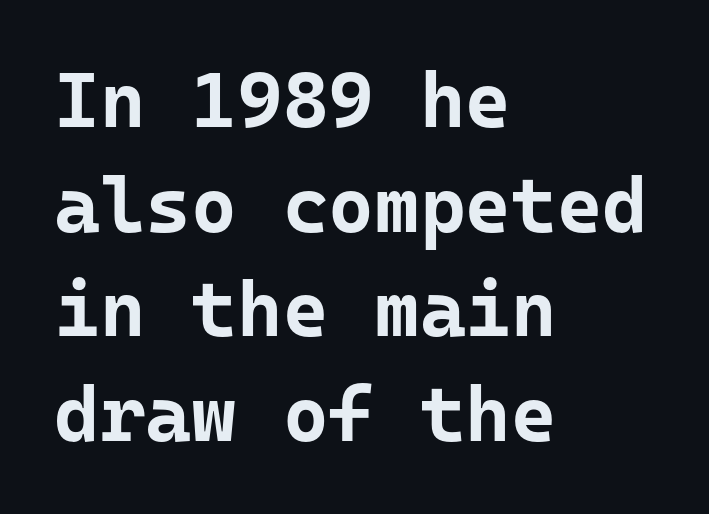
The image shows 78 px bold sans-serif type, upright; set left-aligned, normal line spacing (1.34x), normal letter spacing, not underlined; low stroke contrast and a medium x-height.
